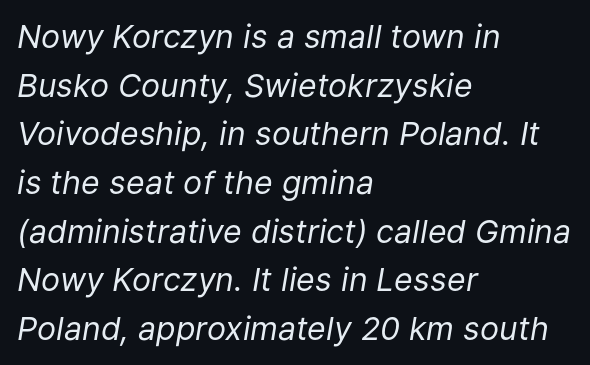
Q: Is the text bold? A: No.
Q: Is the text italic (slanted)? A: Yes, it leans right by about 9 degrees.
Q: Is the text underlined? A: No.
Q: How is the paragraph aligned? A: Left-aligned.
Q: Is the spacing between letters normal or unusually wide? A: Normal.
Q: Is the spacing between lines tight, normal or loose? A: Normal.
Q: Width (condensed, normal, or wide)? A: Normal.
Q: Stroke contrast? A: Low.
Q: x-height? A: Medium.
Q: Monospaced? A: No.
